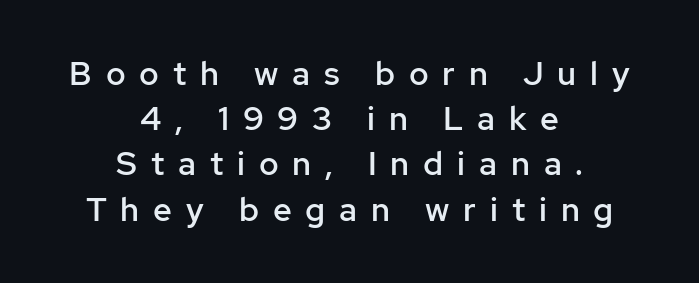
{"serif": "no", "italic": "no", "bold": "semi", "weight": "semibold", "width": "normal", "stroke_contrast": "low", "x_height": "medium", "monospaced": "no", "underline": "no", "align": "center", "line_spacing": "normal", "line_spacing_ratio": 1.37, "letter_spacing": "wide", "letter_spacing_em": 0.42, "glyph_px": 33}
